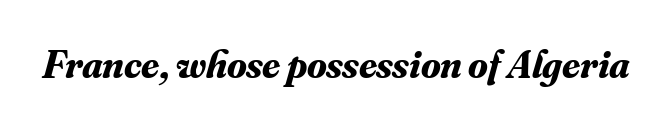
Honestly, the letter spacing is just normal — you wouldn't notice it. The face used here is proportionally spaced, like ordinary book or web type. The face used here is seriffed, in the tradition of book romans. The passage shown leans; its letterforms are oblique.
